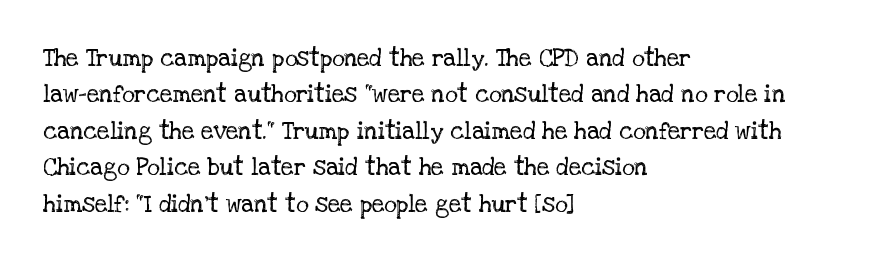
{"italic": "no", "bold": "no", "underline": "no", "align": "left", "line_spacing": "normal", "line_spacing_ratio": 1.52, "letter_spacing": "normal", "letter_spacing_em": 0.0, "glyph_px": 24}
